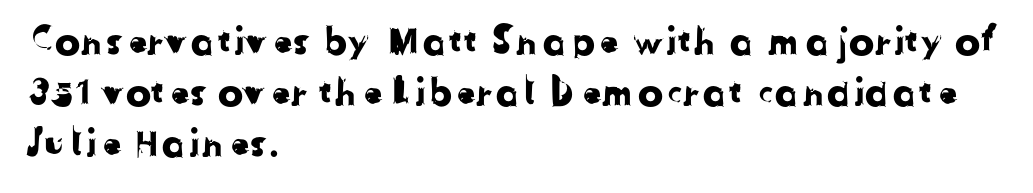
Spacing verdict: proportional, widths tailored to each character. The lines in this sample share a left origin and differ only in where they stop. What stands out about the letter spacing? Nothing — it is the standard amount. What kind of face is this? One without serifs — a sans.
